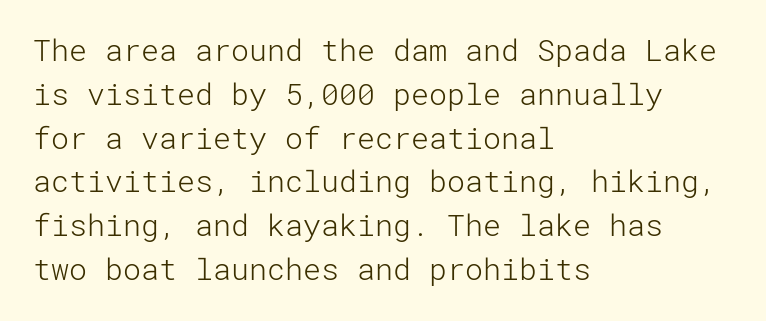
Q: Is the text bold? A: No.
Q: Is the text italic (slanted)? A: No, it is upright.
Q: Is the typeface a serif or a sans-serif typeface? A: Sans-serif.
Q: Is the text underlined? A: No.
Q: How is the paragraph aligned? A: Left-aligned.
Q: Is the spacing between letters normal or unusually wide? A: Normal.
Q: Is the spacing between lines tight, normal or loose? A: Normal.
Q: Width (condensed, normal, or wide)? A: Normal.
Q: Stroke contrast? A: Low.
Q: x-height? A: Medium.
